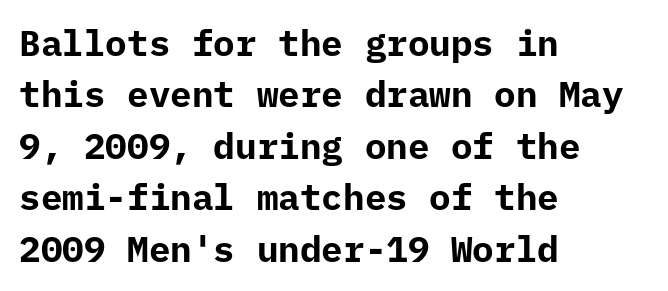
The image shows 36 px bold sans-serif type, upright, monospaced; set left-aligned, normal line spacing (1.43x), normal letter spacing, not underlined; low stroke contrast and a medium x-height.
